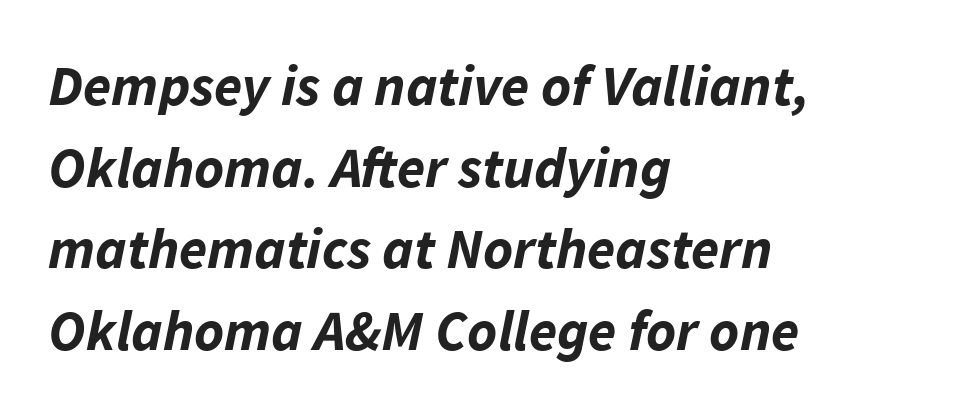
The image shows 57 px bold type, italic (leaning right); set left-aligned, normal line spacing (1.43x), normal letter spacing, not underlined; low stroke contrast and a medium x-height.
